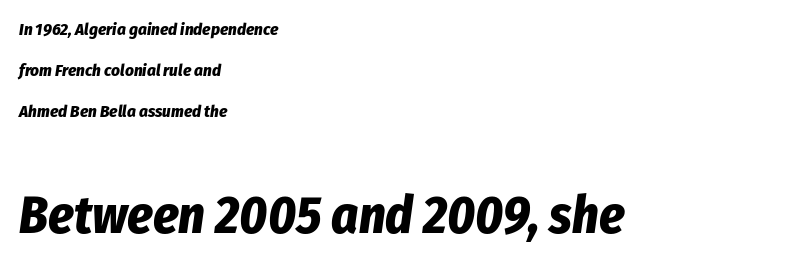
The image shows 52 px bold, condensed type, italic (leaning right); set left-aligned, loose line spacing (2.41x), normal letter spacing, not underlined; the second (bottom) block is 3.06x larger; low stroke contrast and a medium x-height.
